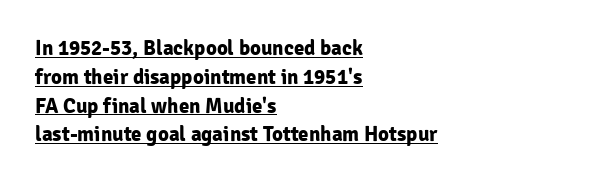
Does the leading feel generous? No, just average. The face used here has the dense, thick strokes of a bold. The rendering keeps characters at their native spacing. Characters remain perfectly vertical along every line. The passage is arranged the way most books set body copy — flush left.
